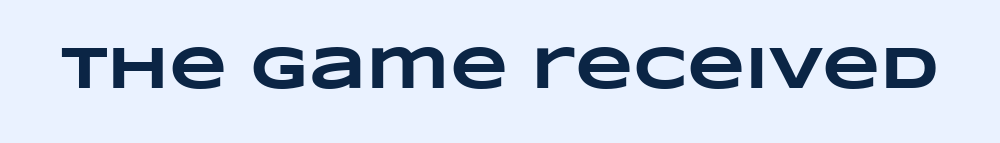
Q: Is the text bold? A: Yes.
Q: Is the text underlined? A: No.
Q: Is the spacing between letters normal or unusually wide? A: Normal.
Q: Width (condensed, normal, or wide)? A: Wide.
Q: Stroke contrast? A: Low.
Q: x-height? A: Large.
Q: Monospaced? A: No.
